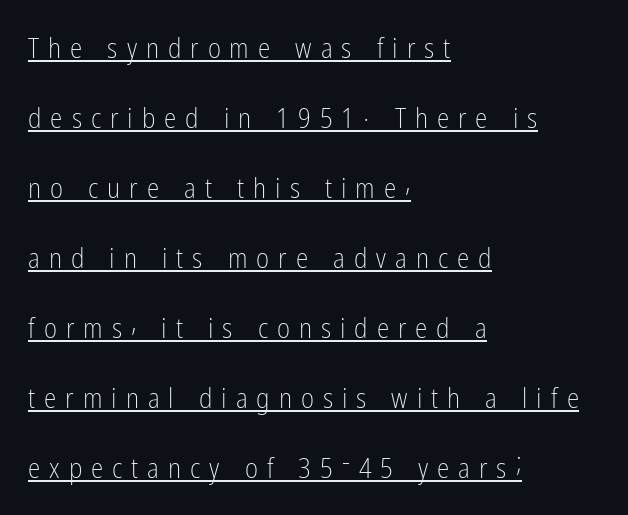
{"serif": "no", "italic": "no", "bold": "no", "weight": "light", "width": "condensed", "stroke_contrast": "low", "x_height": "medium", "monospaced": "no", "underline": "yes", "align": "left", "line_spacing": "loose", "line_spacing_ratio": 2.5, "letter_spacing": "wide", "letter_spacing_em": 0.32, "glyph_px": 28}
